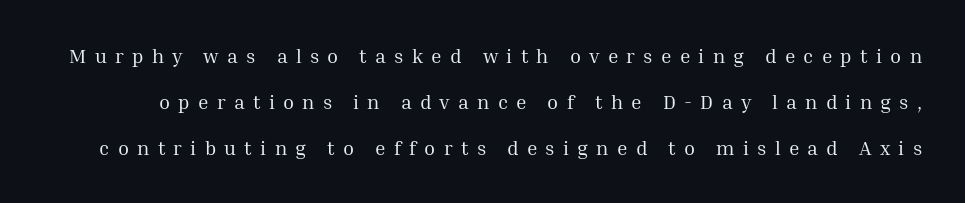
These glyphs show unthickened strokes, regular width or finer. When letters stand straight like this, we call the style roman or upright. The passage shown is not underscored anywhere. Vertical spacing — loose. Each word looks stretched out because of the extra space between its letters.
